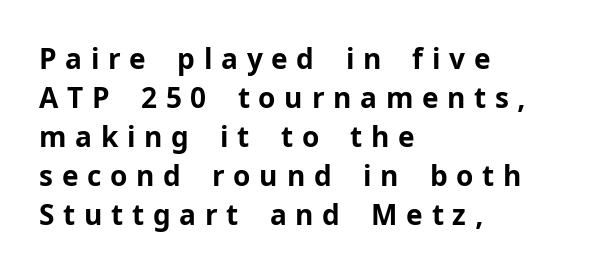
A typesetter would call this proportional, since set widths differ per character. Layout note: lines flush left. I'd call this a sans setting — the letters go barefoot. Underlining? Definitely not there.
